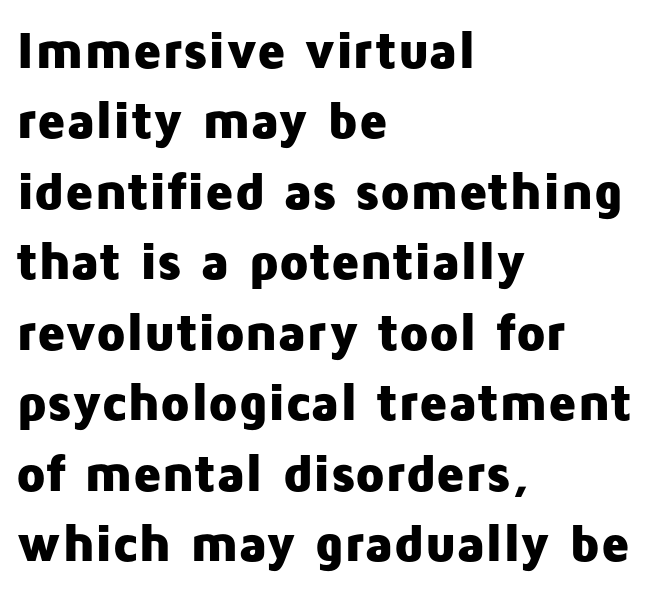
{"serif": "no", "italic": "no", "bold": "yes", "weight": "heavy", "width": "normal", "stroke_contrast": "low", "x_height": "medium", "monospaced": "no", "underline": "no", "align": "left", "line_spacing": "normal", "line_spacing_ratio": 1.33, "letter_spacing": "normal", "letter_spacing_em": 0.0, "glyph_px": 53}
